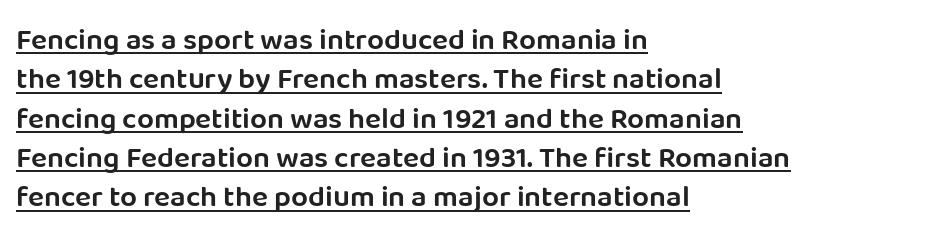
The image shows 30 px semibold sans-serif type, upright; set left-aligned, normal line spacing (1.31x), normal letter spacing, underlined; low stroke contrast and a large x-height.
